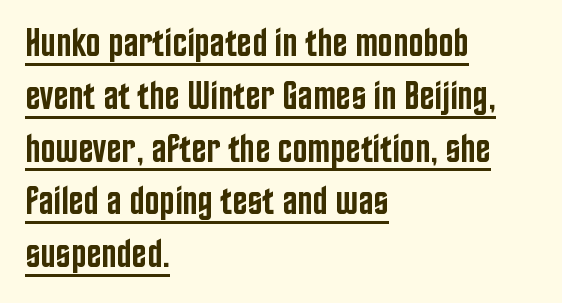
The image shows 40 px semibold, condensed sans-serif type, upright; set left-aligned, normal line spacing (1.32x), normal letter spacing, underlined; low stroke contrast and a large x-height.
